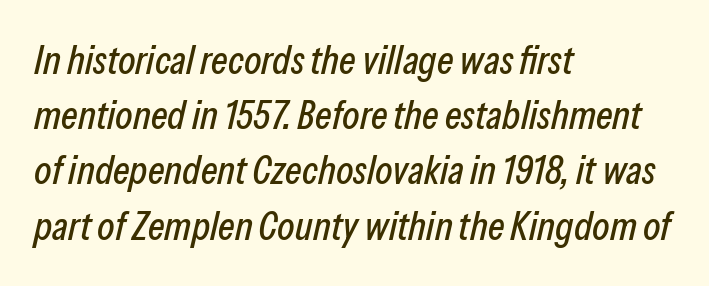
Observe the lean: these are italic letterforms. Only glyphs here, with clear space below each row. These lines are rendered in a variable-pitch font. The block of text has a typical density, with ordinary space between rows.
